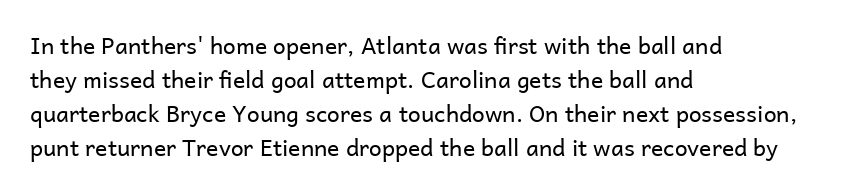
The type sits square on the baseline with zero lean. Stem width sits at or under what a default text font uses. Horizontally, the lines are justified to the leading edge only. This sample keeps an unexceptional amount of space between lines. The space beneath each line is pristine and unruled. There is no visible air inserted between adjacent glyphs.
